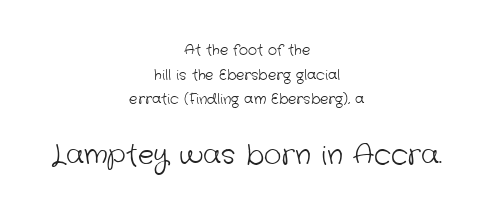
Q: Is the text bold? A: No.
Q: Is the text underlined? A: No.
Q: How is the paragraph aligned? A: Centered.
Q: Is the spacing between letters normal or unusually wide? A: Normal.
Q: Which block of text is set in a larger size, the first (top) or the second (bottom)? A: The second (bottom) one.
